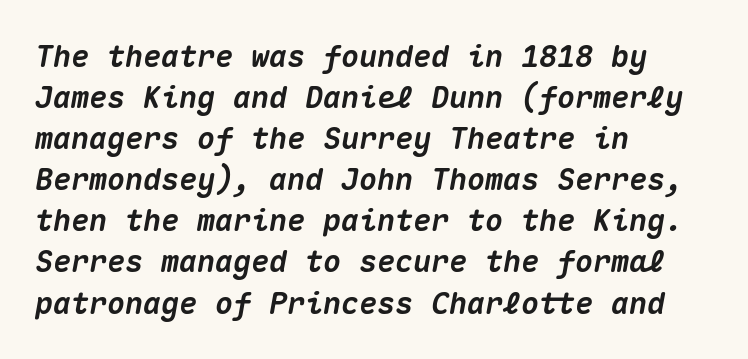
Q: Is the text bold? A: Yes.
Q: Is the text italic (slanted)? A: Yes, it leans right by about 10 degrees.
Q: Is the text underlined? A: No.
Q: How is the paragraph aligned? A: Left-aligned.
Q: Is the spacing between letters normal or unusually wide? A: Normal.
Q: Is the spacing between lines tight, normal or loose? A: Normal.
Q: Width (condensed, normal, or wide)? A: Normal.
Q: Stroke contrast? A: Medium.
Q: x-height? A: Medium.
Q: Monospaced? A: Yes.
